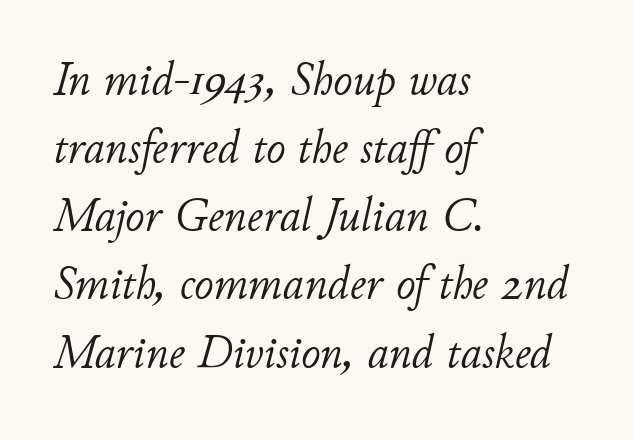
The image shows 47 px light type, italic (leaning right); set left-aligned, normal line spacing (1.45x), normal letter spacing, not underlined; low stroke contrast and a small x-height.
